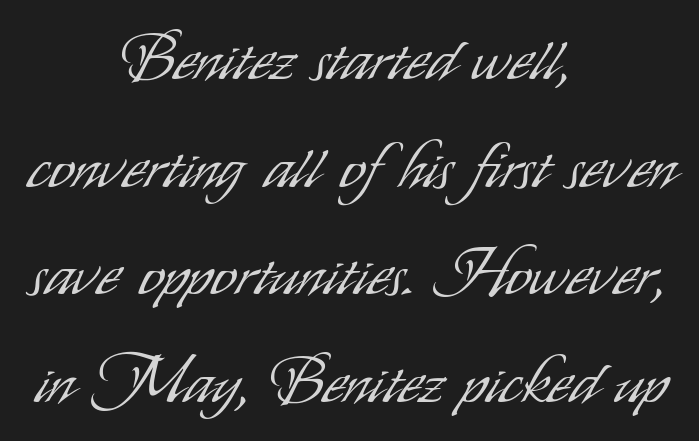
The image shows 64 px light, condensed sans-serif type; set centered, normal line spacing (1.68x), normal letter spacing, not underlined; low stroke contrast and a small x-height.
